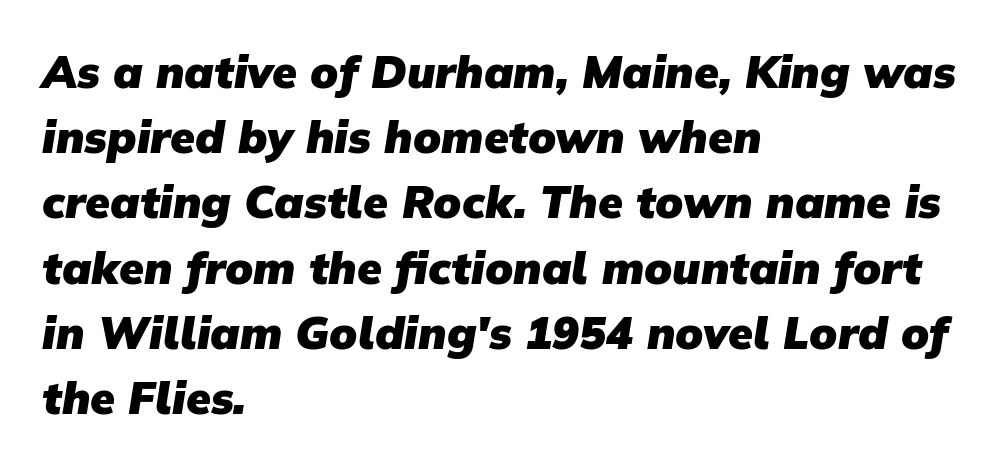
The image shows 45 px heavy sans-serif type; set left-aligned, normal line spacing (1.45x), normal letter spacing, not underlined; low stroke contrast and a medium x-height.
